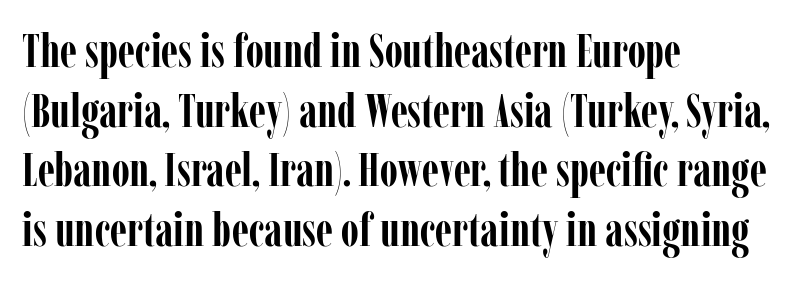
{"serif": "yes", "italic": "no", "bold": "yes", "weight": "semibold", "width": "condensed", "stroke_contrast": "low", "x_height": "medium", "monospaced": "no", "underline": "no", "align": "left", "line_spacing": "normal", "line_spacing_ratio": 1.27, "letter_spacing": "normal", "letter_spacing_em": 0.0, "glyph_px": 47}
